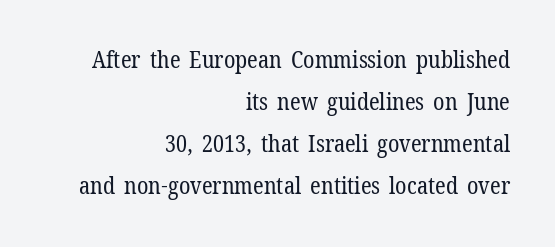
The horizontal fit of the characters is conventional and even. No word sits above an underline. Caption: multi-line text, flush right, ragged left. In terms of posture, this sample is upright. This reads as an unemphasized weight, regular at the heaviest.
